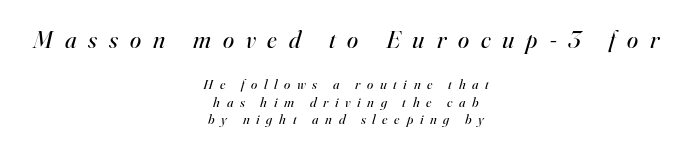
Q: Is the text bold? A: No.
Q: Is the text italic (slanted)? A: Yes, it leans right by about 16 degrees.
Q: Is the text underlined? A: No.
Q: How is the paragraph aligned? A: Centered.
Q: Is the spacing between letters normal or unusually wide? A: Unusually wide.
Q: Is the spacing between lines tight, normal or loose? A: Normal.
Q: Which block of text is set in a larger size, the first (top) or the second (bottom)? A: The first (top) one.
